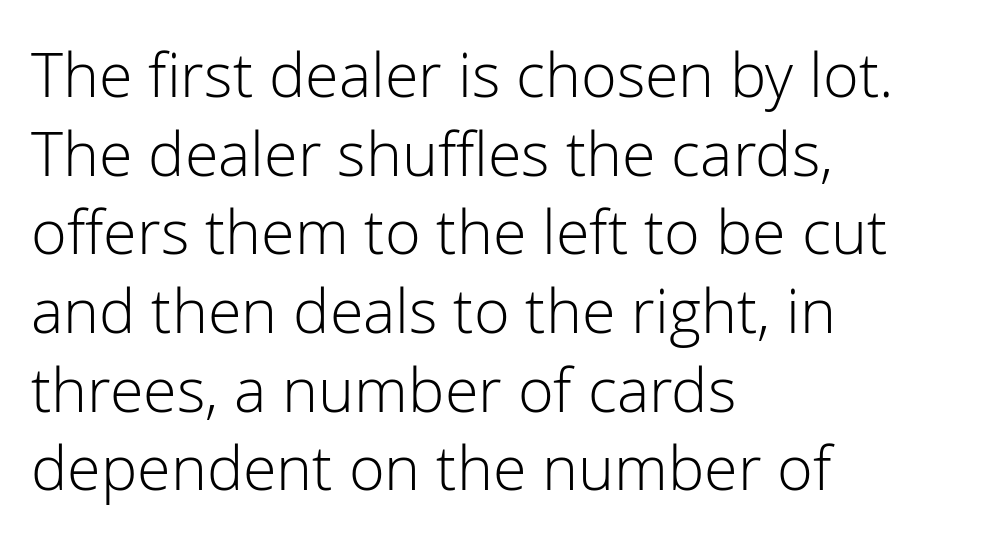
{"serif": "no", "italic": "no", "bold": "no", "weight": "light", "width": "normal", "stroke_contrast": "low", "x_height": "medium", "monospaced": "no", "underline": "no", "align": "left", "line_spacing": "normal", "line_spacing_ratio": 1.29, "letter_spacing": "normal", "letter_spacing_em": 0.0, "glyph_px": 61}
